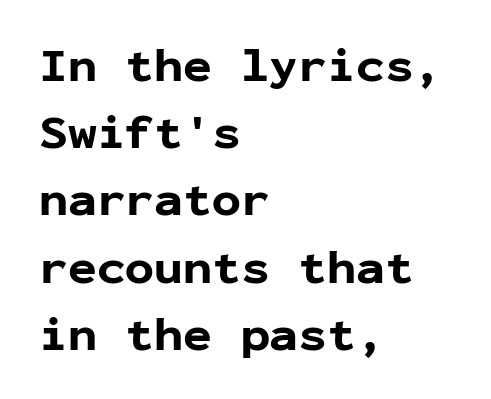
{"serif": "no", "italic": "no", "bold": "yes", "weight": "bold", "width": "normal", "stroke_contrast": "low", "x_height": "medium", "monospaced": "yes", "underline": "no", "align": "left", "line_spacing": "normal", "line_spacing_ratio": 1.4, "letter_spacing": "normal", "letter_spacing_em": 0.0, "glyph_px": 48}
